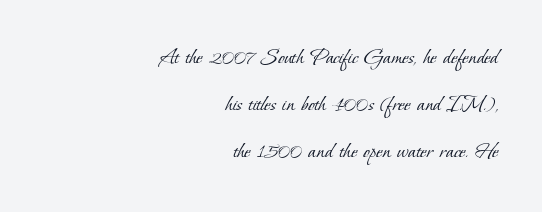
The image shows 24 px text type; set right-aligned, loose line spacing (1.96x), normal letter spacing, not underlined.
